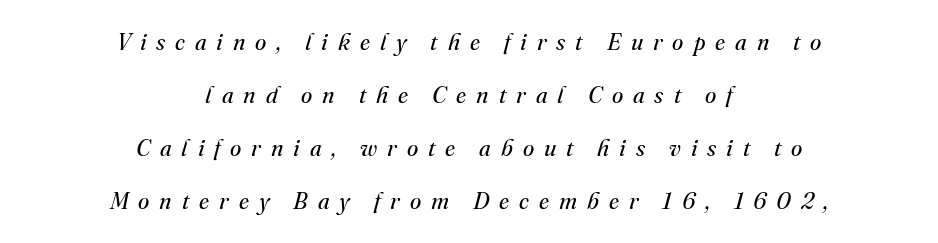
Q: Is the text bold? A: No.
Q: Is the text italic (slanted)? A: Yes, it leans right by about 16 degrees.
Q: Is the text underlined? A: No.
Q: How is the paragraph aligned? A: Centered.
Q: Is the spacing between letters normal or unusually wide? A: Unusually wide.
Q: Is the spacing between lines tight, normal or loose? A: Loose.
